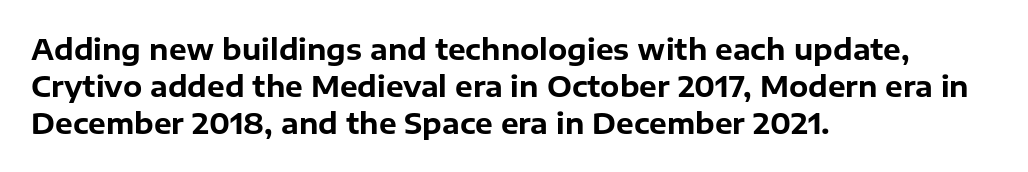
The image shows 28 px bold sans-serif type, upright; set left-aligned, normal line spacing (1.32x), normal letter spacing, not underlined; low stroke contrast and a medium x-height.
